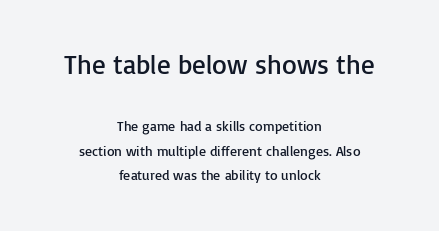
The image shows 27 px text type, upright; set centered, line spacing 1.78x, normal letter spacing, not underlined; the first (top) block is 1.93x larger.
